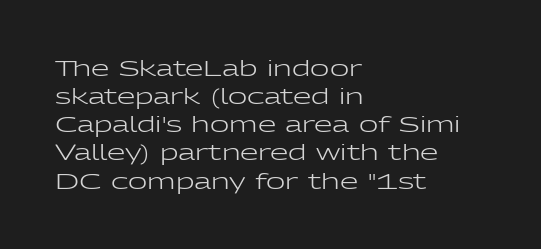
Q: Is the text bold? A: No.
Q: Is the text italic (slanted)? A: No, it is upright.
Q: Is the text underlined? A: No.
Q: How is the paragraph aligned? A: Left-aligned.
Q: Is the spacing between letters normal or unusually wide? A: Normal.
Q: Is the spacing between lines tight, normal or loose? A: Normal.
